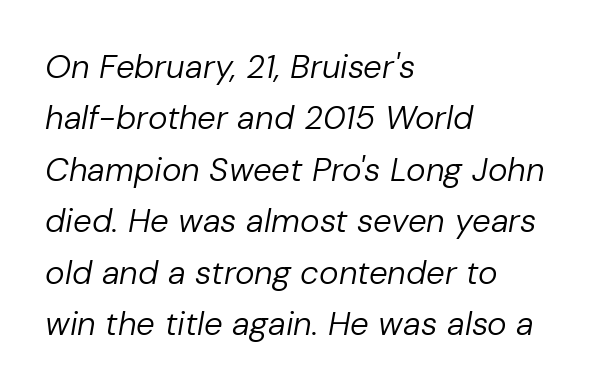
Q: Is the text bold? A: No.
Q: Is the text italic (slanted)? A: Yes, it leans right by about 10 degrees.
Q: Is the text underlined? A: No.
Q: How is the paragraph aligned? A: Left-aligned.
Q: Is the spacing between letters normal or unusually wide? A: Normal.
Q: Is the spacing between lines tight, normal or loose? A: Normal.
Q: Width (condensed, normal, or wide)? A: Normal.
Q: Stroke contrast? A: Low.
Q: x-height? A: Medium.
Q: Monospaced? A: No.
